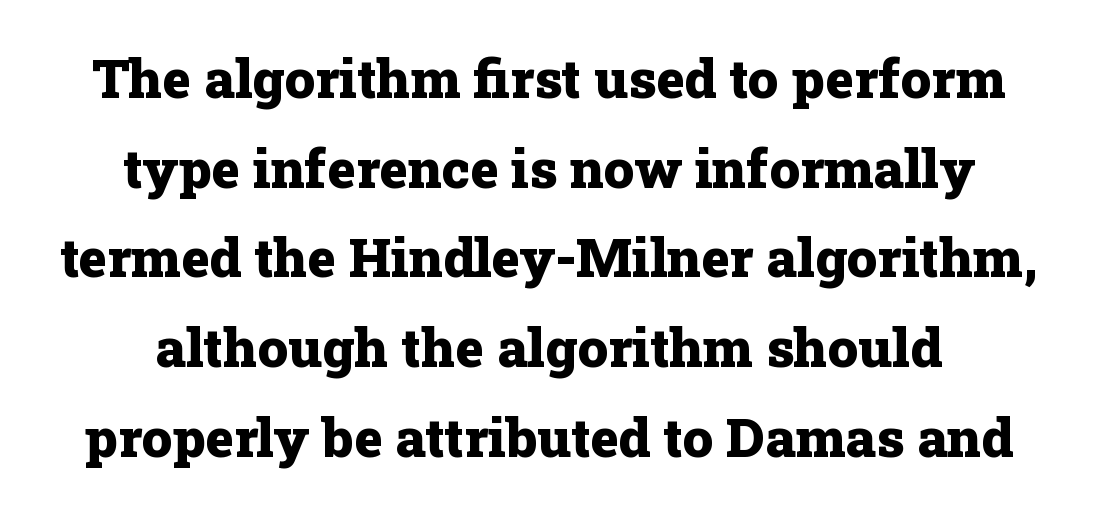
Leading matches the norm, producing a regular column. Notice how thick the strokes are: this is what a full bold looks like. The glyphs in this specimen are seriffed. This sample uses an upright cut, with every glyph sitting square on the baseline. If you folded the block vertically in half, each line would mirror itself in length.
